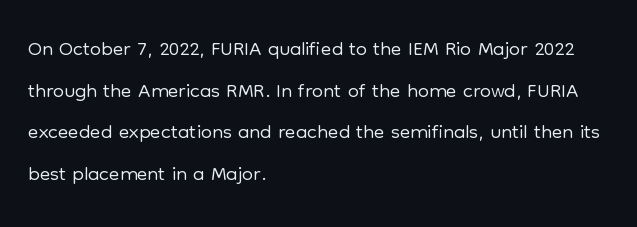
The type is set solid horizontally, with unmodified tracking. Weight: regular or lighter. A student would call this left alignment; a typographer would say flush left, rag right. Observe the absence of serifs on each vertical stroke in this sample. Ordinary non-slanted type is in use. The letters advance in unequal steps, a hallmark of proportional type.
